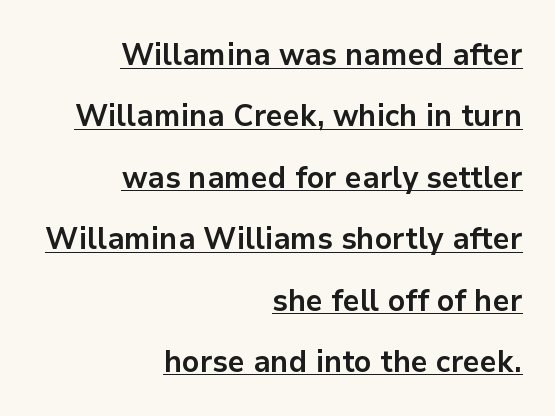
Q: Is the text bold? A: Yes.
Q: Is the text italic (slanted)? A: No, it is upright.
Q: Is the typeface a serif or a sans-serif typeface? A: Sans-serif.
Q: Is the text underlined? A: Yes.
Q: How is the paragraph aligned? A: Right-aligned.
Q: Is the spacing between letters normal or unusually wide? A: Normal.
Q: Is the spacing between lines tight, normal or loose? A: Loose.
Q: Width (condensed, normal, or wide)? A: Normal.
Q: Stroke contrast? A: Low.
Q: x-height? A: Medium.
Q: Monospaced? A: No.
